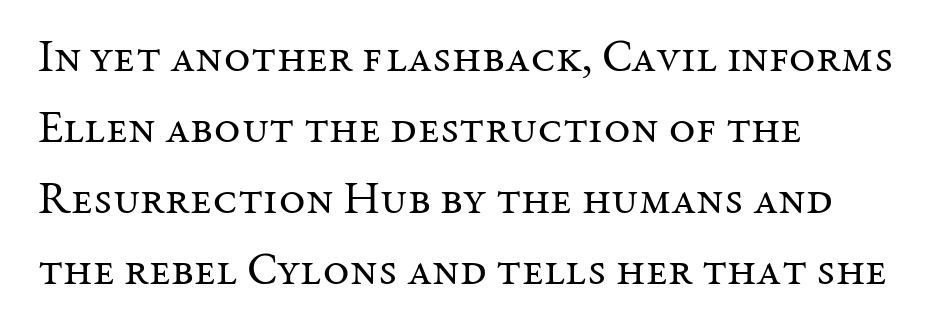
A clean baseline with only descenders dipping below it. Each letter keeps its own natural width here, so spacing adapts to shape. Ink coverage per letter is moderate at most. A student would call this left alignment; a typographer would say flush left, rag right. Old-style or modern, the face here clearly has serifs.
